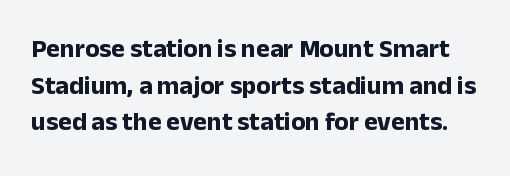
Q: Is the text bold? A: Yes.
Q: Is the text italic (slanted)? A: No, it is upright.
Q: Is the text underlined? A: No.
Q: Is the spacing between letters normal or unusually wide? A: Normal.
Q: Is the spacing between lines tight, normal or loose? A: Normal.
